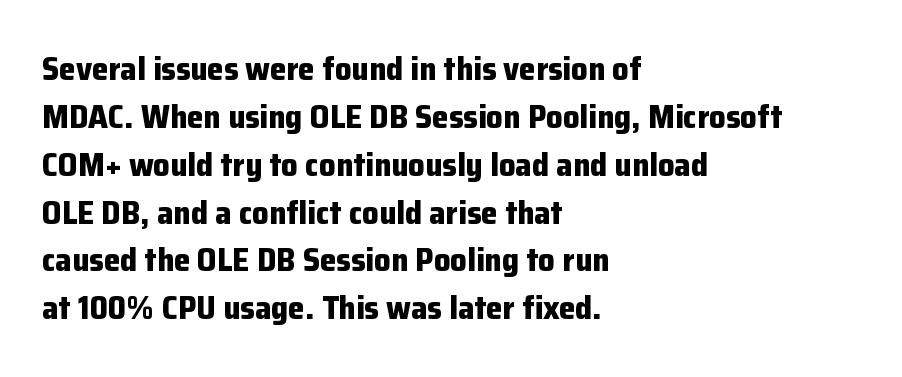
{"serif": "no", "italic": "no", "bold": "yes", "weight": "bold", "width": "normal", "stroke_contrast": "low", "x_height": "medium", "monospaced": "no", "underline": "no", "align": "left", "line_spacing": "normal", "line_spacing_ratio": 1.45, "letter_spacing": "normal", "letter_spacing_em": 0.0, "glyph_px": 33}
